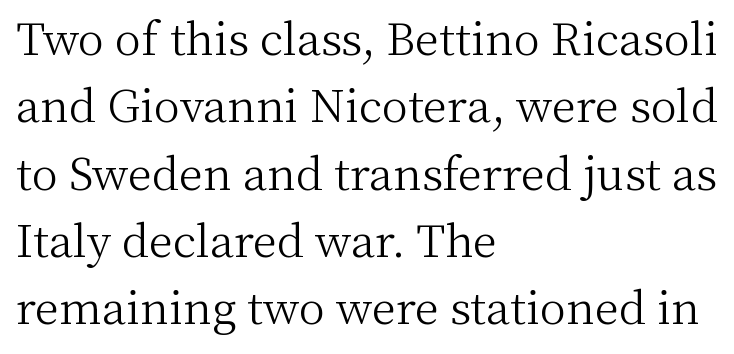
The image shows 44 px light serif type, upright; set left-aligned, normal line spacing (1.53x), normal letter spacing, not underlined; medium stroke contrast and a medium x-height.
